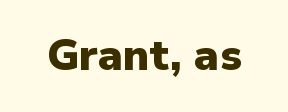
The image shows 43 px heavy sans-serif type, upright; set normal letter spacing, not underlined; low stroke contrast and a medium x-height.
